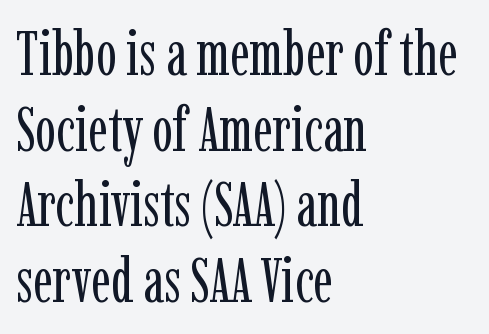
Q: Is the text bold? A: No.
Q: Is the text italic (slanted)? A: No, it is upright.
Q: Is the typeface a serif or a sans-serif typeface? A: Serif.
Q: Is the text underlined? A: No.
Q: How is the paragraph aligned? A: Left-aligned.
Q: Is the spacing between letters normal or unusually wide? A: Normal.
Q: Width (condensed, normal, or wide)? A: Condensed.
Q: Stroke contrast? A: Low.
Q: x-height? A: Medium.
Q: Monospaced? A: No.
